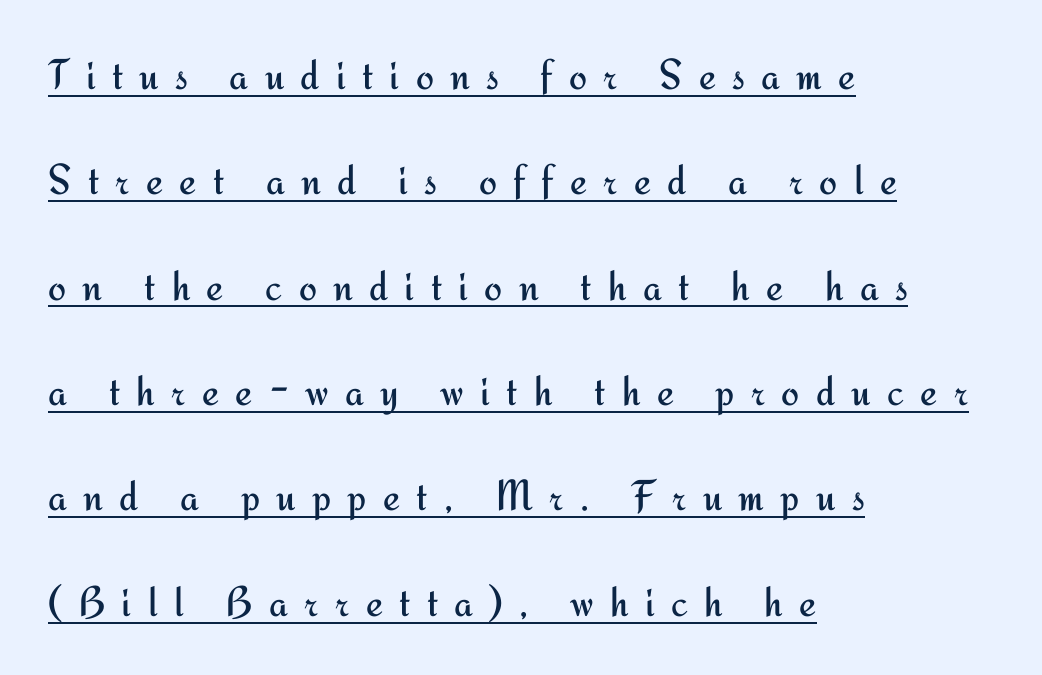
{"serif": "no", "italic": "no", "bold": "no", "weight": "regular", "width": "normal", "stroke_contrast": "medium", "x_height": "small", "monospaced": "no", "underline": "yes", "align": "left", "line_spacing": "loose", "line_spacing_ratio": 2.45, "letter_spacing": "wide", "letter_spacing_em": 0.38, "glyph_px": 43}
